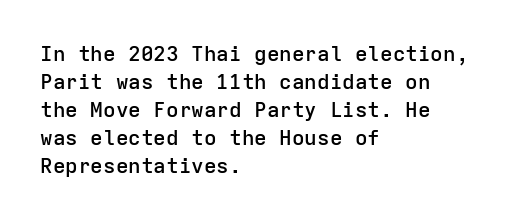
Q: Is the text bold? A: Semi-bold.
Q: Is the text italic (slanted)? A: No, it is upright.
Q: Is the text underlined? A: No.
Q: How is the paragraph aligned? A: Left-aligned.
Q: Is the spacing between letters normal or unusually wide? A: Normal.
Q: Is the spacing between lines tight, normal or loose? A: Normal.
